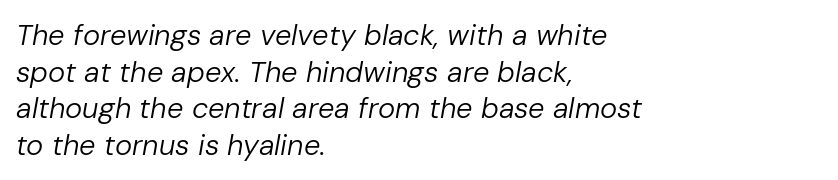
Lines of text with bare space underneath. The line-height multiplier appears to be the usual default. Standard letterfit; no display-style spreading of the glyphs. The characters are drawn with everyday or finer stroke widths. The passage shown leans; its letterforms are oblique. Varying glyph widths throughout — classic text-font behaviour.
